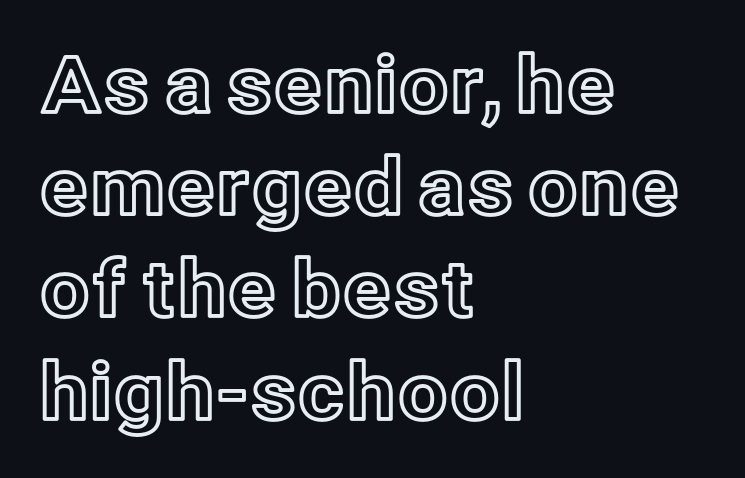
The image shows 78 px text type, upright; set left-aligned, normal line spacing (1.31x), normal letter spacing, not underlined; a medium x-height.
